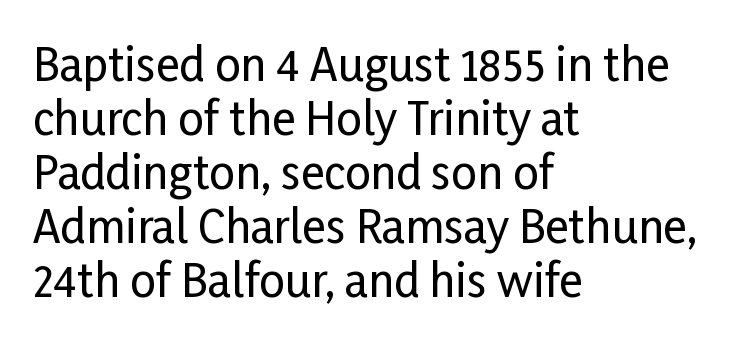
Italic? Not at all — the glyphs are vertical. These lines are rendered in a variable-pitch font. There is no visible air inserted between adjacent glyphs. Observe the absence of serifs on each vertical stroke in this sample. One-word summary of the alignment: left.
